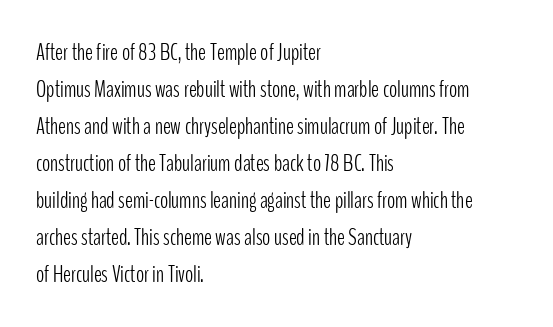
The image shows 24 px text type, upright; set left-aligned, normal line spacing (1.54x), normal letter spacing, not underlined.
